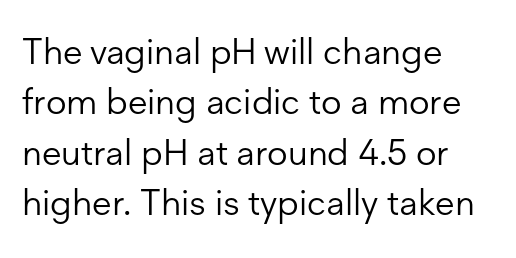
{"serif": "no", "italic": "no", "bold": "no", "weight": "light", "width": "normal", "stroke_contrast": "low", "x_height": "medium", "monospaced": "no", "underline": "no", "align": "left", "line_spacing": "normal", "line_spacing_ratio": 1.4, "letter_spacing": "normal", "letter_spacing_em": 0.0, "glyph_px": 36}
